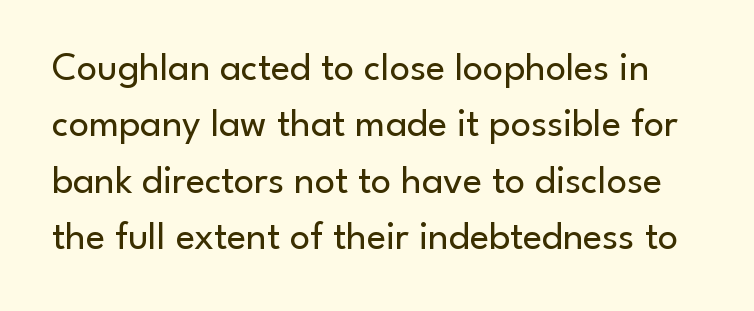
Check the space under the baseline: it is left empty. The font's upright variant was chosen for this text. You could not count columns in this text — the font is proportionally spaced. If you measured baseline to baseline, you'd find a middling distance.
